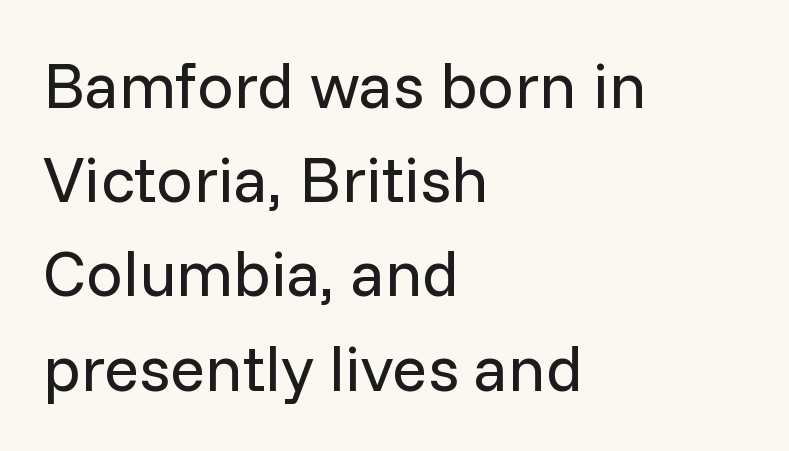
Q: Is the text bold? A: No.
Q: Is the text italic (slanted)? A: No, it is upright.
Q: Is the typeface a serif or a sans-serif typeface? A: Sans-serif.
Q: Is the text underlined? A: No.
Q: How is the paragraph aligned? A: Left-aligned.
Q: Is the spacing between letters normal or unusually wide? A: Normal.
Q: Is the spacing between lines tight, normal or loose? A: Normal.
Q: Width (condensed, normal, or wide)? A: Normal.
Q: Stroke contrast? A: Low.
Q: x-height? A: Medium.
Q: Monospaced? A: No.
